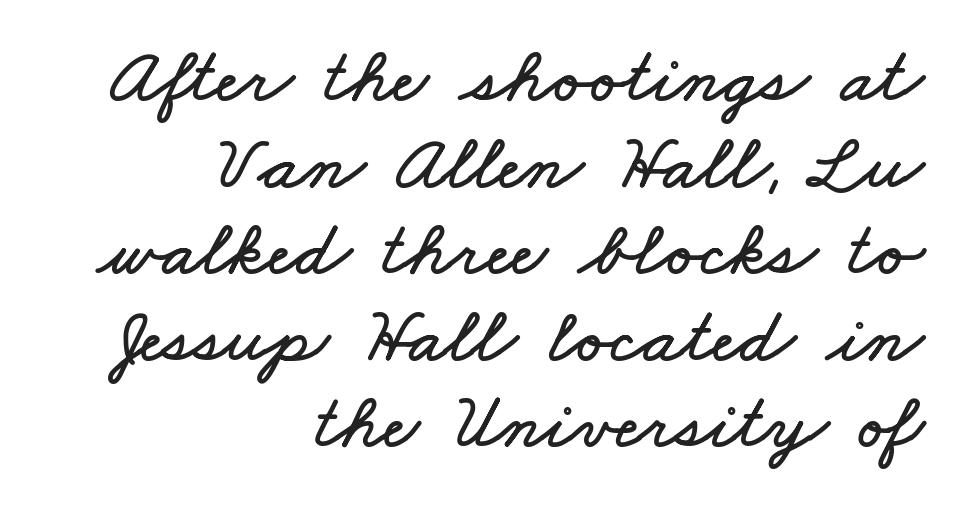
{"width": "wide", "stroke_contrast": "low", "x_height": "small", "monospaced": "no", "underline": "no", "align": "right", "line_spacing": "tight", "line_spacing_ratio": 1.11, "letter_spacing": "normal", "letter_spacing_em": 0.0, "glyph_px": 78}
